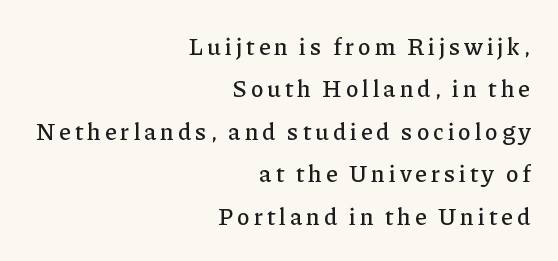
Q: Is the text italic (slanted)? A: No, it is upright.
Q: Is the text underlined? A: No.
Q: How is the paragraph aligned? A: Right-aligned.
